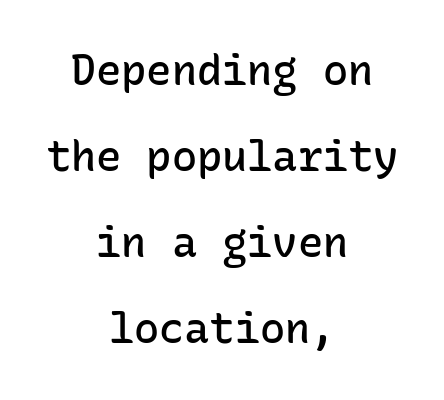
{"serif": "no", "italic": "no", "bold": "semi", "weight": "semibold", "width": "normal", "stroke_contrast": "low", "x_height": "medium", "monospaced": "yes", "underline": "no", "align": "center", "line_spacing": "loose", "line_spacing_ratio": 2.05, "letter_spacing": "normal", "letter_spacing_em": 0.0, "glyph_px": 42}
